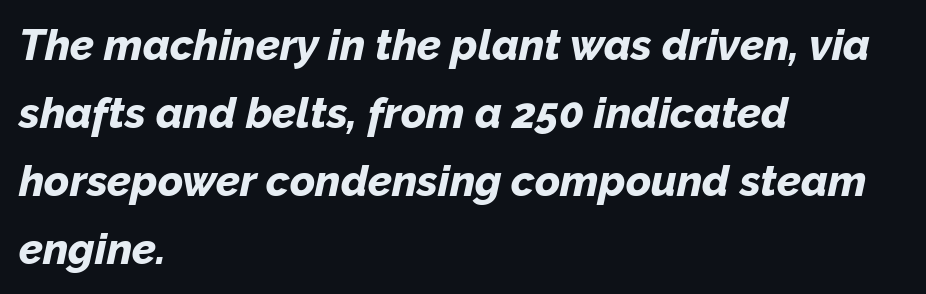
Q: Is the text bold? A: Yes.
Q: Is the text italic (slanted)? A: Yes, it leans right by about 12 degrees.
Q: Is the text underlined? A: No.
Q: How is the paragraph aligned? A: Left-aligned.
Q: Is the spacing between letters normal or unusually wide? A: Normal.
Q: Is the spacing between lines tight, normal or loose? A: Normal.
Q: Width (condensed, normal, or wide)? A: Normal.
Q: Stroke contrast? A: Low.
Q: x-height? A: Medium.
Q: Monospaced? A: No.
